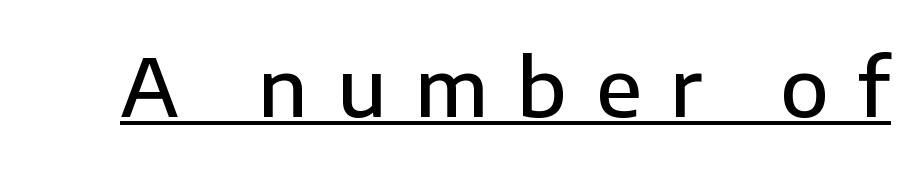
Q: Is the text bold? A: Semi-bold.
Q: Is the text italic (slanted)? A: No, it is upright.
Q: Is the typeface a serif or a sans-serif typeface? A: Sans-serif.
Q: Is the text underlined? A: Yes.
Q: Is the spacing between letters normal or unusually wide? A: Unusually wide.
Q: Width (condensed, normal, or wide)? A: Normal.
Q: Stroke contrast? A: Low.
Q: x-height? A: Medium.
Q: Monospaced? A: No.
